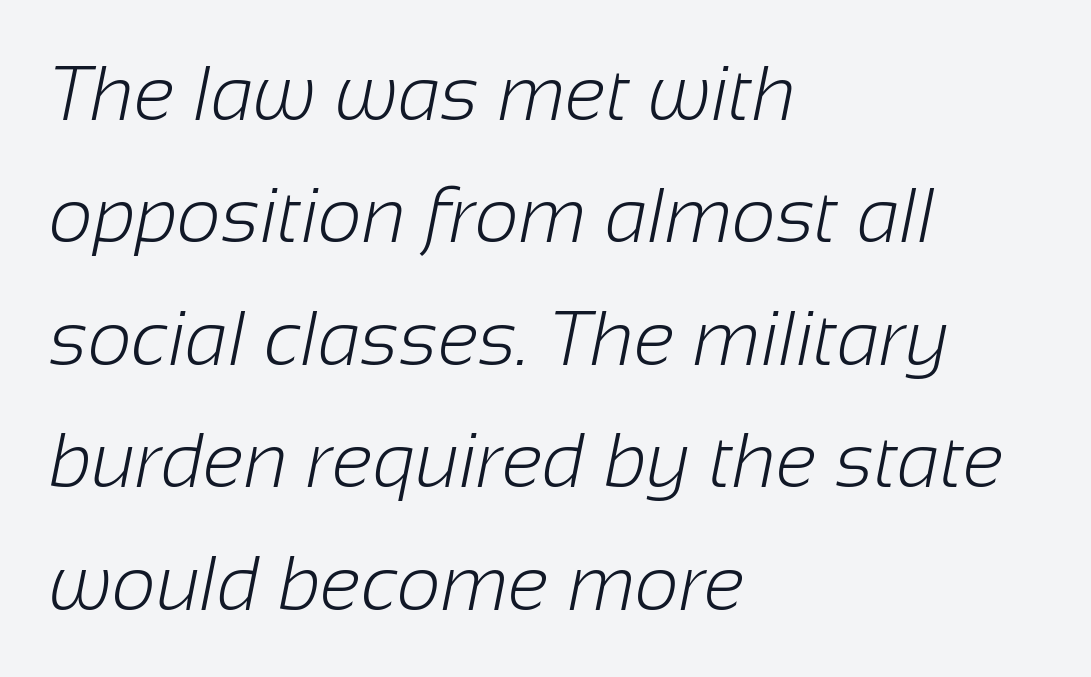
Q: Is the text bold? A: No.
Q: Is the typeface a serif or a sans-serif typeface? A: Sans-serif.
Q: Is the text underlined? A: No.
Q: How is the paragraph aligned? A: Left-aligned.
Q: Is the spacing between letters normal or unusually wide? A: Normal.
Q: Is the spacing between lines tight, normal or loose? A: Normal.
Q: Width (condensed, normal, or wide)? A: Normal.
Q: Stroke contrast? A: Low.
Q: x-height? A: Medium.
Q: Monospaced? A: No.
